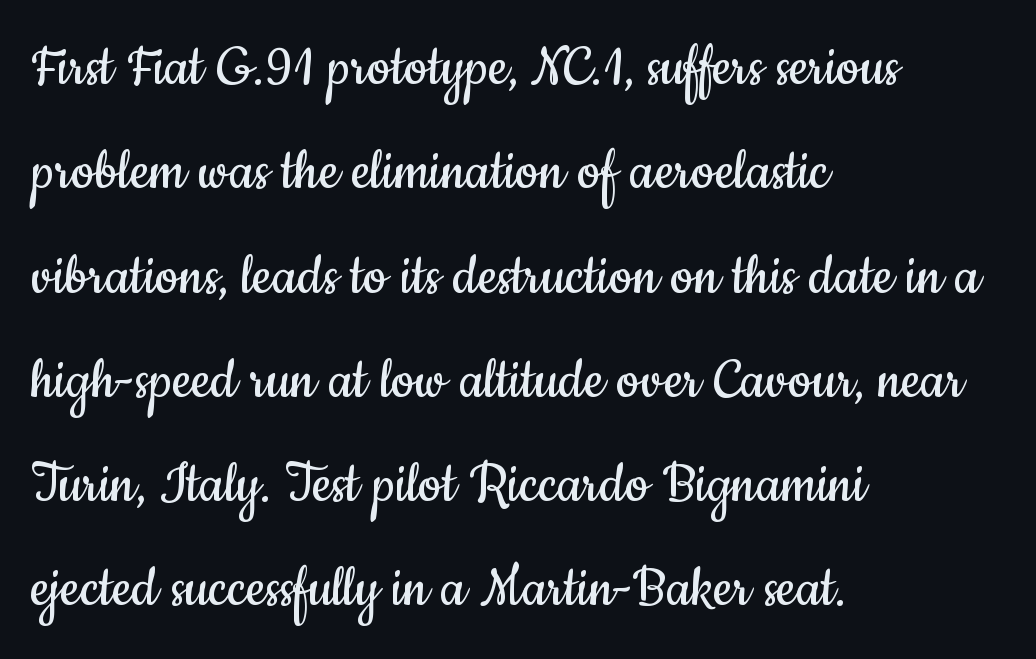
Decoration check: the copy has no underline. This sample is left-justified, so line endings fall wherever the words run out. Each letter keeps its own natural width here, so spacing adapts to shape.
